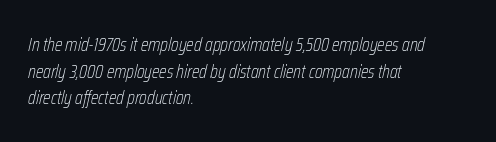
The image shows 20 px text type, italic (leaning right); set left-aligned, normal line spacing (1.33x), normal letter spacing, not underlined.
